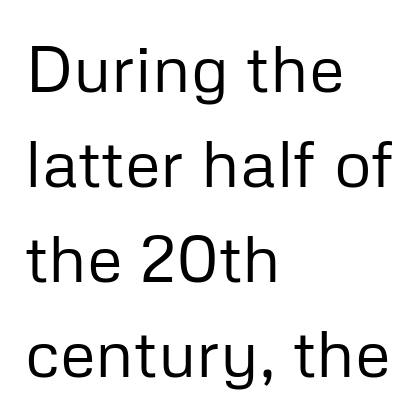
The image shows 66 px regular-weight sans-serif type, upright; set left-aligned, normal line spacing (1.44x), normal letter spacing, not underlined; low stroke contrast and a medium x-height.
